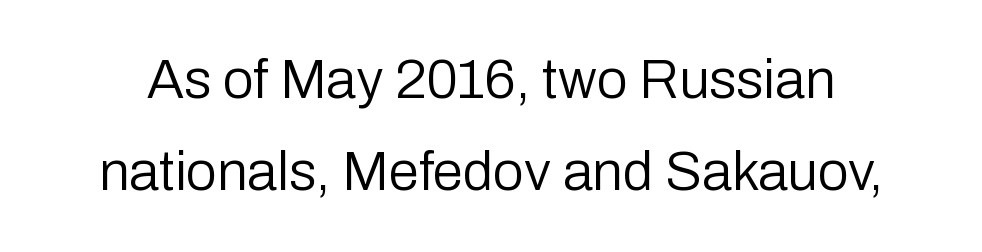
Q: Is the text bold? A: No.
Q: Is the text italic (slanted)? A: No, it is upright.
Q: Is the typeface a serif or a sans-serif typeface? A: Sans-serif.
Q: Is the text underlined? A: No.
Q: Is the spacing between letters normal or unusually wide? A: Normal.
Q: Is the spacing between lines tight, normal or loose? A: Normal.
Q: Width (condensed, normal, or wide)? A: Normal.
Q: Stroke contrast? A: Low.
Q: x-height? A: Medium.
Q: Monospaced? A: No.
